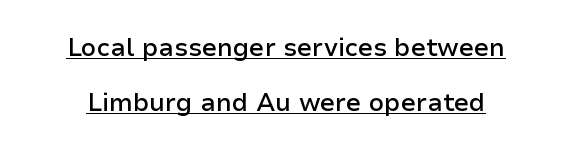
Q: Is the text bold? A: Semi-bold.
Q: Is the text italic (slanted)? A: No, it is upright.
Q: Is the text underlined? A: Yes.
Q: Is the spacing between letters normal or unusually wide? A: Normal.
Q: Is the spacing between lines tight, normal or loose? A: Loose.
